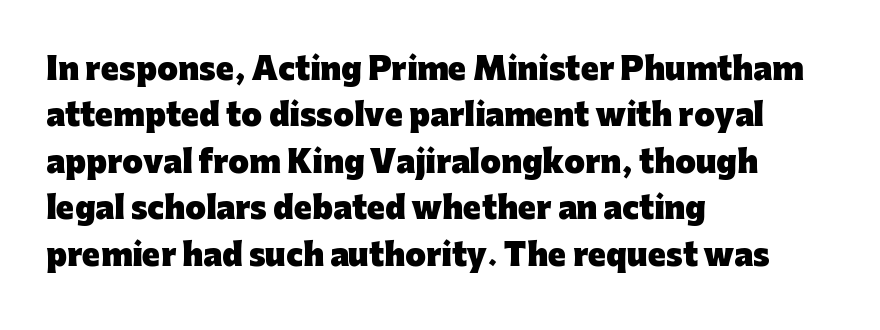
{"serif": "no", "italic": "no", "bold": "yes", "weight": "heavy", "width": "normal", "stroke_contrast": "low", "x_height": "medium", "monospaced": "no", "underline": "no", "align": "left", "line_spacing": "normal", "line_spacing_ratio": 1.55, "letter_spacing": "normal", "letter_spacing_em": 0.0, "glyph_px": 30}
